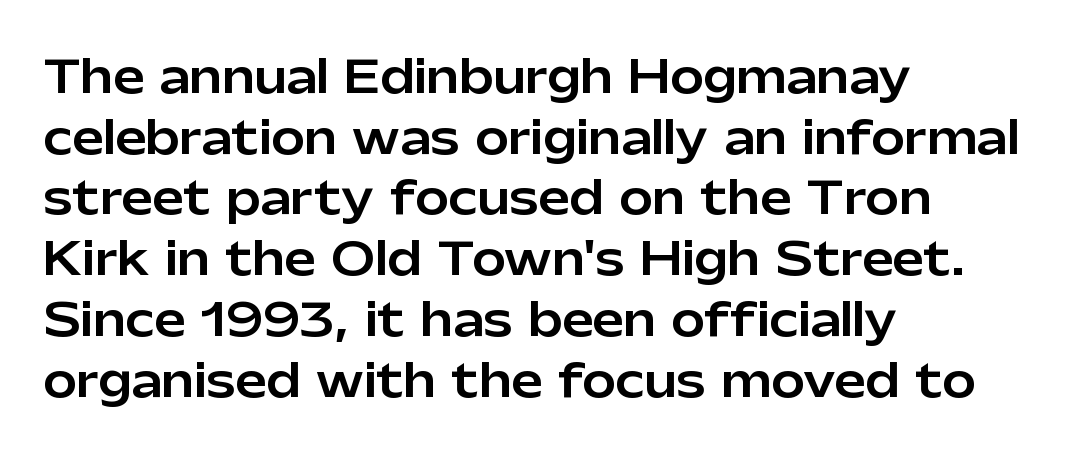
Q: Is the text italic (slanted)? A: No, it is upright.
Q: Is the typeface a serif or a sans-serif typeface? A: Sans-serif.
Q: Is the text underlined? A: No.
Q: How is the paragraph aligned? A: Left-aligned.
Q: Is the spacing between letters normal or unusually wide? A: Normal.
Q: Is the spacing between lines tight, normal or loose? A: Normal.
Q: Width (condensed, normal, or wide)? A: Normal.
Q: Stroke contrast? A: Low.
Q: x-height? A: Medium.
Q: Monospaced? A: No.
